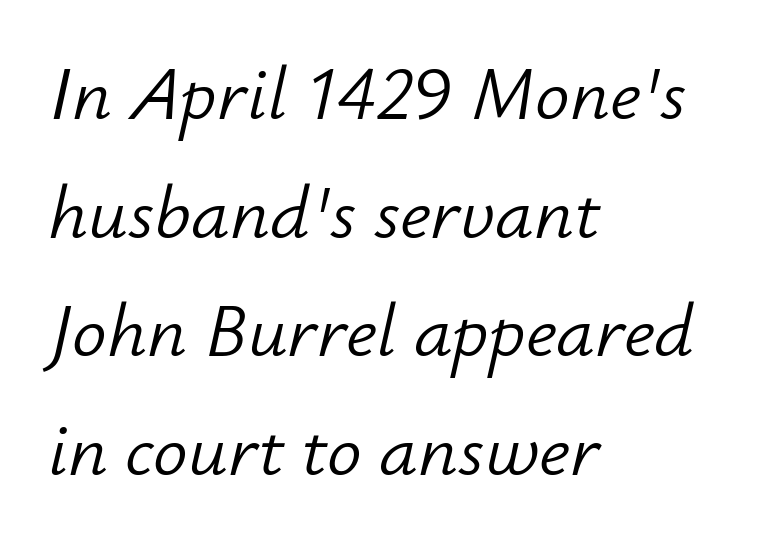
The image shows 77 px light type, italic (leaning right); set left-aligned, normal line spacing (1.54x), normal letter spacing, not underlined; low stroke contrast and a small x-height.
